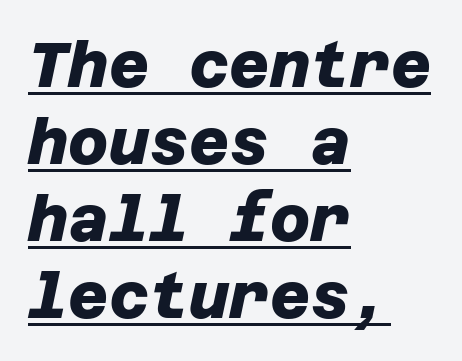
Q: Is the text bold? A: Yes.
Q: Is the typeface a serif or a sans-serif typeface? A: Sans-serif.
Q: Is the text underlined? A: Yes.
Q: How is the paragraph aligned? A: Left-aligned.
Q: Is the spacing between letters normal or unusually wide? A: Normal.
Q: Width (condensed, normal, or wide)? A: Normal.
Q: Stroke contrast? A: Low.
Q: x-height? A: Large.
